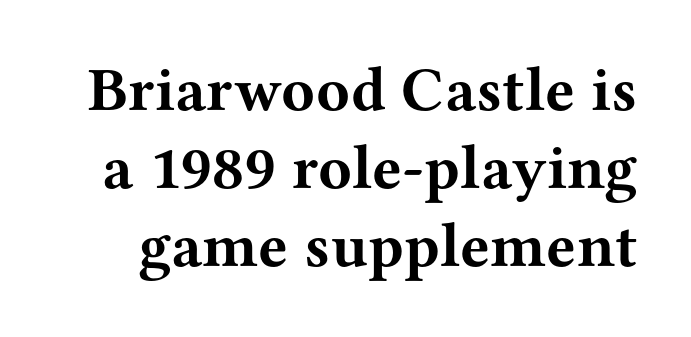
The lettering holds an erect, upright posture throughout. Are there feet on the stems? There are — it's a serif. The letters advance in unequal steps, a hallmark of proportional type. A typesetter would call this zero additional tracking. Quick note: interline space is typical.
